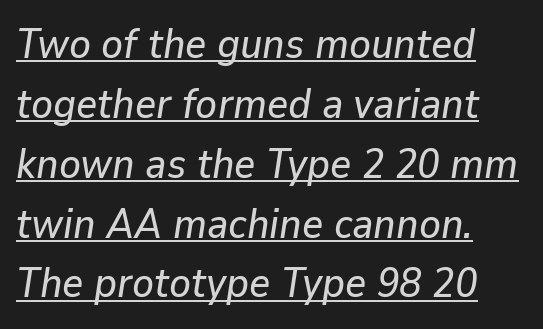
Between one letter and the next there's only the usual sliver of space. Emphasis-style slanted type is in use. Rows of type keep a routine distance in the vertical direction. Character widths vary here, with narrow letters taking less room than wide ones. Glance below the letters and you will spot a drawn line. Where is the straight margin? On the left.
